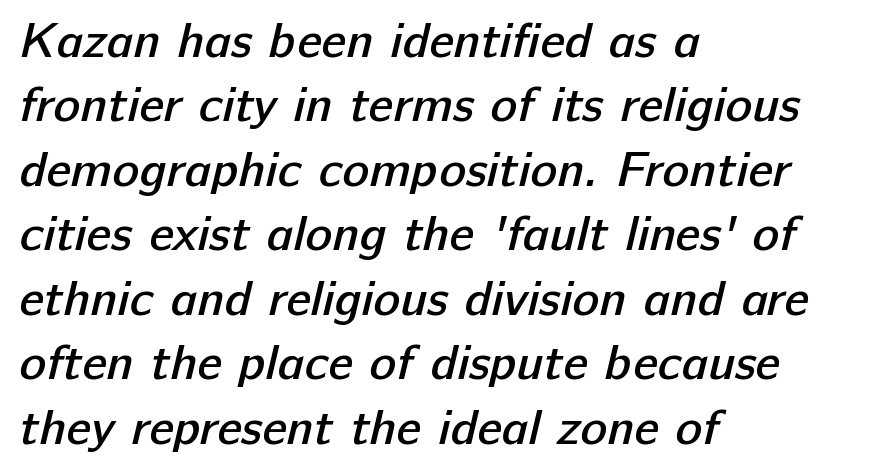
Q: Is the text bold? A: Semi-bold.
Q: Is the typeface a serif or a sans-serif typeface? A: Sans-serif.
Q: Is the text underlined? A: No.
Q: How is the paragraph aligned? A: Left-aligned.
Q: Is the spacing between letters normal or unusually wide? A: Normal.
Q: Is the spacing between lines tight, normal or loose? A: Normal.
Q: Width (condensed, normal, or wide)? A: Normal.
Q: Stroke contrast? A: Low.
Q: x-height? A: Medium.
Q: Monospaced? A: No.
